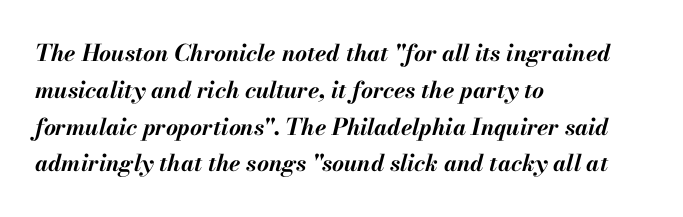
{"italic": "yes", "lean": "right", "slant_degrees": 13, "bold": "yes", "underline": "no", "align": "left", "line_spacing": "normal", "line_spacing_ratio": 1.6, "letter_spacing": "normal", "letter_spacing_em": 0.0, "glyph_px": 23}
